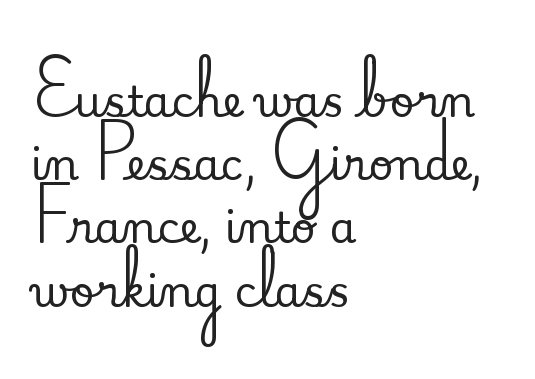
This is the regular roman posture of the typeface. Is there much room between lines? A standard amount, neither cramped nor airy. Teacher's note: observe the even left margin — that is flush-left alignment. Each letter keeps its own natural width here, so spacing adapts to shape. Observe the ordinary spacing: letters are neighbours, not strangers.
